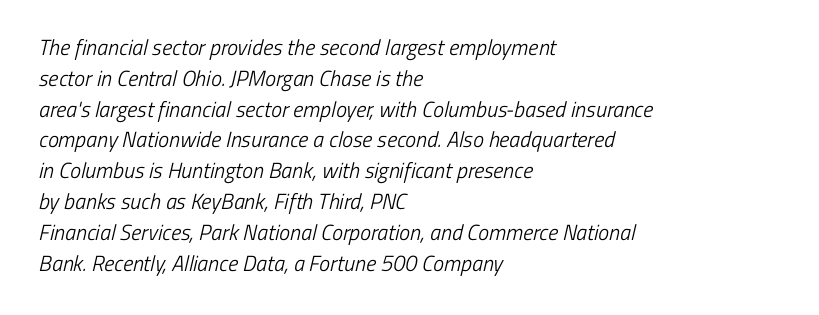
Q: Is the text bold? A: No.
Q: Is the text underlined? A: No.
Q: How is the paragraph aligned? A: Left-aligned.
Q: Is the spacing between letters normal or unusually wide? A: Normal.
Q: Is the spacing between lines tight, normal or loose? A: Normal.
